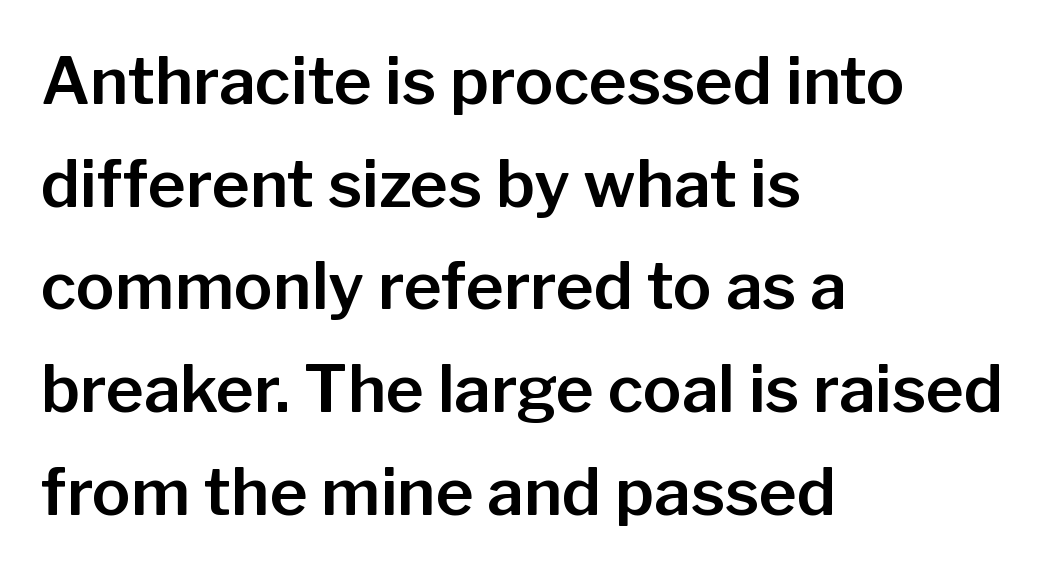
Q: Is the text italic (slanted)? A: No, it is upright.
Q: Is the typeface a serif or a sans-serif typeface? A: Sans-serif.
Q: Is the text underlined? A: No.
Q: How is the paragraph aligned? A: Left-aligned.
Q: Is the spacing between letters normal or unusually wide? A: Normal.
Q: Is the spacing between lines tight, normal or loose? A: Normal.
Q: Width (condensed, normal, or wide)? A: Normal.
Q: Stroke contrast? A: Low.
Q: x-height? A: Medium.
Q: Monospaced? A: No.
